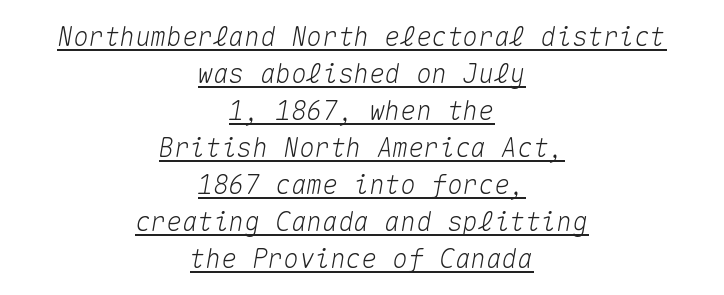
Is there an underline? Yes — a line sits under the letters. Neither beginnings nor endings align; midpoints do. Every character sits at an angle, as italics do. Line spacing here is normal.
